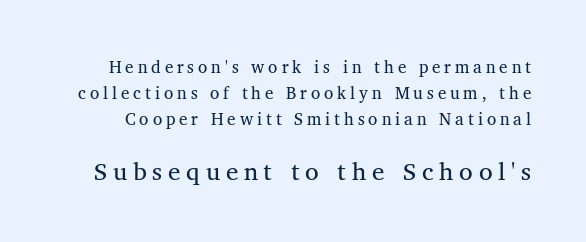
{"italic": "no", "bold": "no", "underline": "no", "line_spacing": "normal", "line_spacing_ratio": 1.52, "letter_spacing": "wide", "letter_spacing_em": 0.23, "larger_block": "second", "size_ratio": 1.47, "glyph_px": 25}
